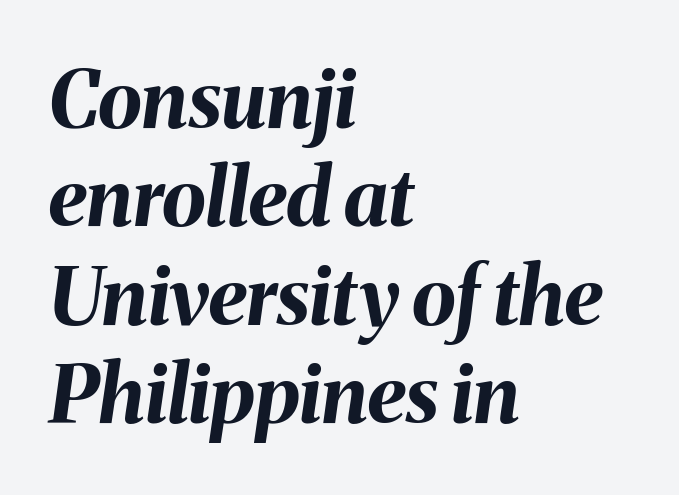
These lines are set flush left with a ragged right edge. The letters are bold, with thick, heavy strokes. Words float on clear page, feet unadorned. The line texture is even and compact thanks to regular tracking. Each letter keeps its own natural width here, so spacing adapts to shape.
